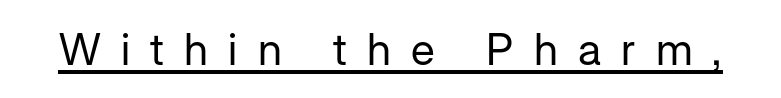
{"serif": "no", "italic": "no", "bold": "no", "weight": "regular", "width": "normal", "stroke_contrast": "low", "x_height": "medium", "monospaced": "no", "underline": "yes", "letter_spacing": "wide", "letter_spacing_em": 0.46, "glyph_px": 44}
